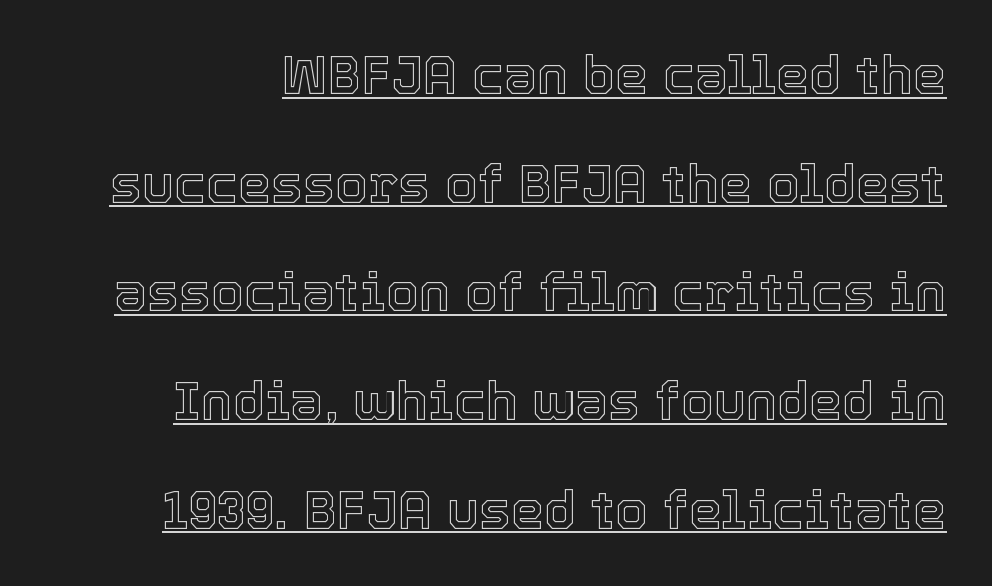
Q: Is the text italic (slanted)? A: No, it is upright.
Q: Is the text underlined? A: Yes.
Q: Is the spacing between letters normal or unusually wide? A: Normal.
Q: Is the spacing between lines tight, normal or loose? A: Loose.
Q: Width (condensed, normal, or wide)? A: Normal.
Q: x-height? A: Medium.
Q: Monospaced? A: No.
